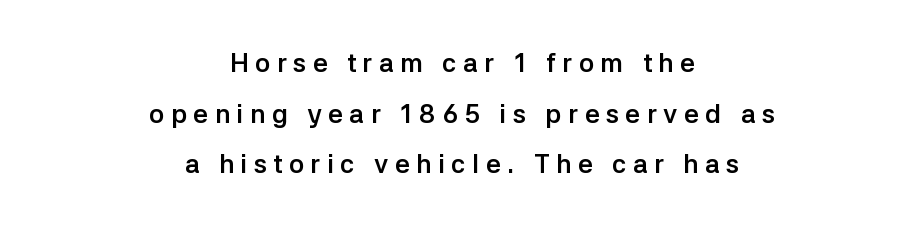
You could fit nearly another row in the gap between these rows. Neither beginnings nor endings align; midpoints do. The gaps between neighbouring characters are conspicuously large. The font's upright variant was chosen for this text.
